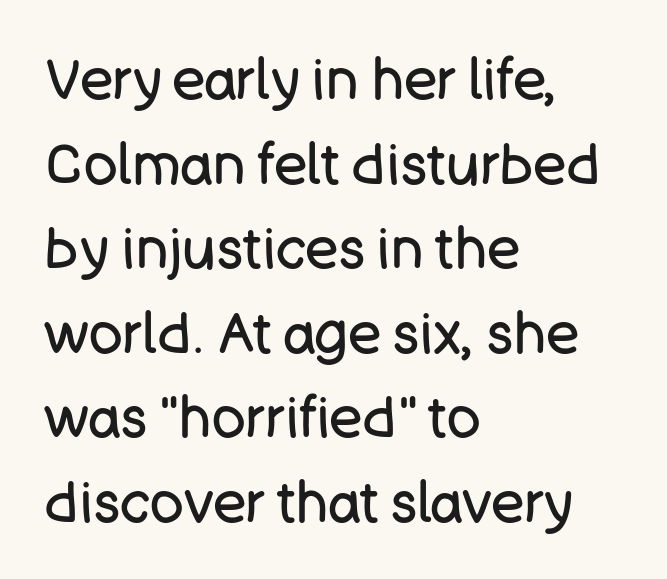
Think of a printed novel: that variable character pitch is what you see here. How would I describe the line gaps? Plain and ordinary. If you drew a ruler down the left edge, every line would touch it. Posture: vertical. The space directly below the letters is spotless. Inter-character spacing is left at the font's built-in metrics.
